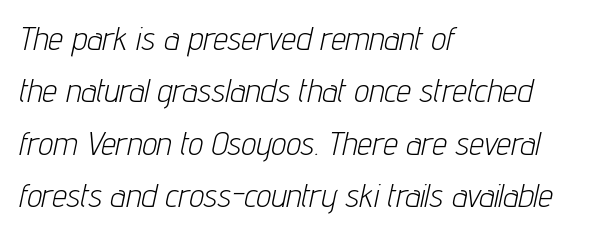
{"italic": "yes", "lean": "right", "slant_degrees": 12, "bold": "no", "weight": "light", "width": "condensed", "stroke_contrast": "low", "x_height": "medium", "monospaced": "no", "underline": "no", "align": "left", "line_spacing": "normal", "line_spacing_ratio": 1.59, "letter_spacing": "normal", "letter_spacing_em": 0.0, "glyph_px": 33}
